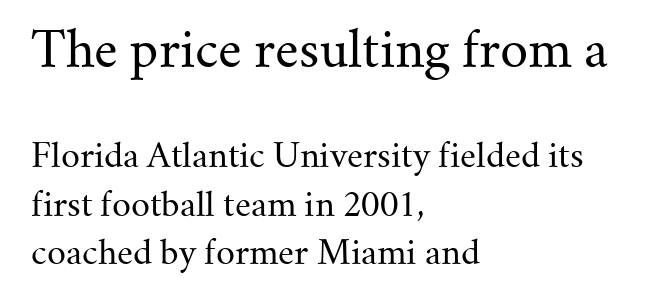
The image shows 49 px regular-weight serif type, upright; set left-aligned, normal line spacing (1.48x), normal letter spacing, not underlined; the first (top) block is 1.48x larger; medium stroke contrast and a small x-height.
